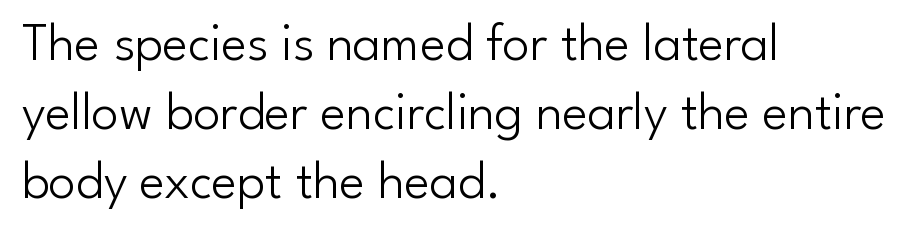
{"serif": "no", "italic": "no", "bold": "no", "weight": "light", "width": "normal", "stroke_contrast": "low", "x_height": "small", "monospaced": "no", "underline": "no", "align": "left", "line_spacing": "normal", "line_spacing_ratio": 1.28, "letter_spacing": "normal", "letter_spacing_em": 0.0, "glyph_px": 54}
